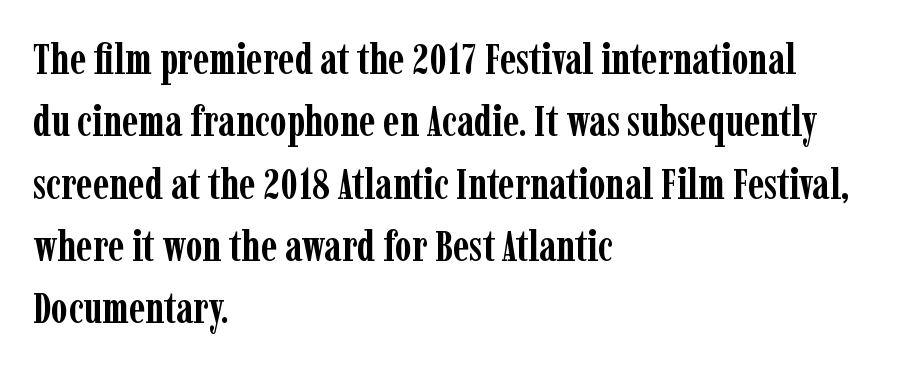
{"serif": "yes", "italic": "no", "bold": "yes", "weight": "semibold", "width": "condensed", "stroke_contrast": "low", "x_height": "medium", "monospaced": "no", "underline": "no", "align": "left", "line_spacing": "normal", "line_spacing_ratio": 1.45, "letter_spacing": "normal", "letter_spacing_em": 0.0, "glyph_px": 43}
